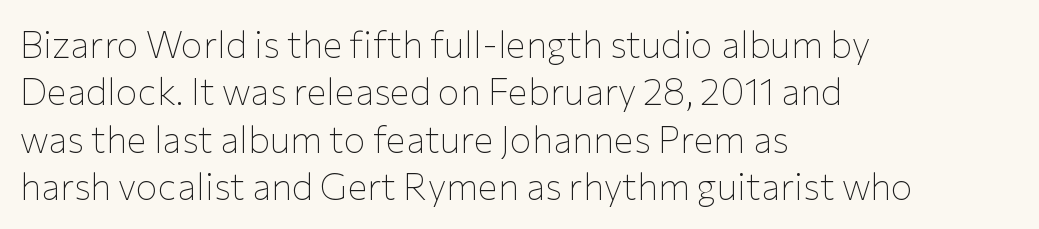
Underline: absent. Horizontally, the lines are justified to the leading edge only. Each letter keeps its own natural width here, so spacing adapts to shape. This is sans-serif lettering, the kind often seen on screens and signage. Vertically, the passage feels balanced, rows spaced as you'd expect. A typesetter would call this zero additional tracking.
